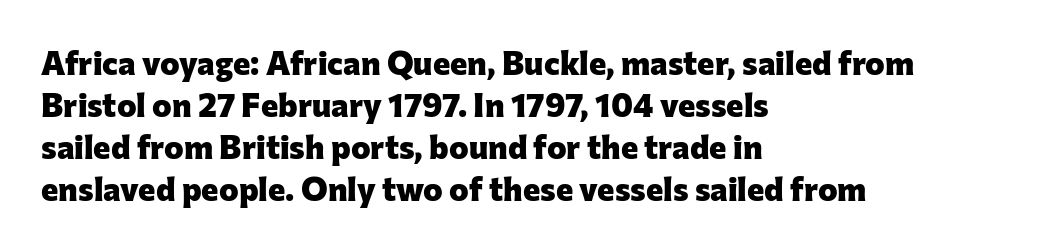
The image shows 33 px heavy sans-serif type, upright; set left-aligned, normal line spacing (1.27x), normal letter spacing, not underlined; low stroke contrast and a medium x-height.
